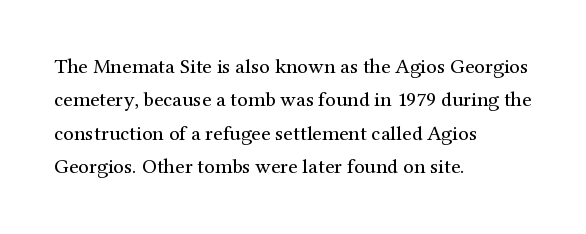
How would I describe the line gaps? Plain and ordinary. Weight: in the light-to-regular range. The type is set solid horizontally, with unmodified tracking. The lines are quadded left.
